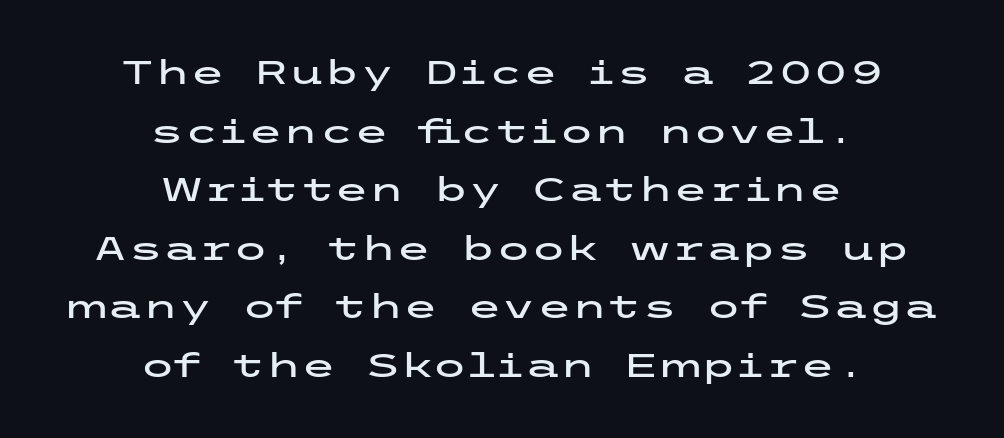
Clear beneath every line of the passage. No feet cap the strokes, marking this as sans-serif type. Reading down the block, each line starts at a different indent, mirrored at its end. Unlike italic type, these characters show no tilt at all.
